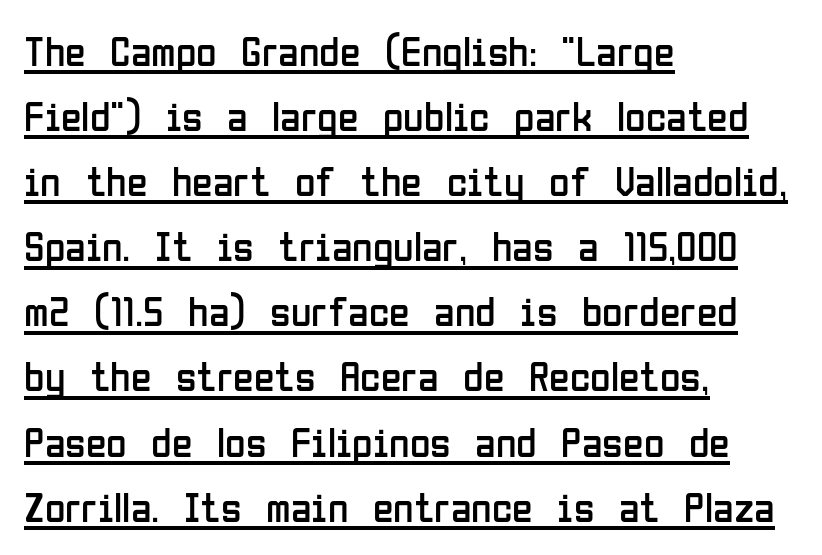
Q: Is the text bold? A: No.
Q: Is the text italic (slanted)? A: No, it is upright.
Q: Is the typeface a serif or a sans-serif typeface? A: Sans-serif.
Q: Is the text underlined? A: Yes.
Q: How is the paragraph aligned? A: Left-aligned.
Q: Is the spacing between letters normal or unusually wide? A: Normal.
Q: Is the spacing between lines tight, normal or loose? A: Normal.
Q: Width (condensed, normal, or wide)? A: Condensed.
Q: Stroke contrast? A: Low.
Q: x-height? A: Medium.
Q: Monospaced? A: No.
